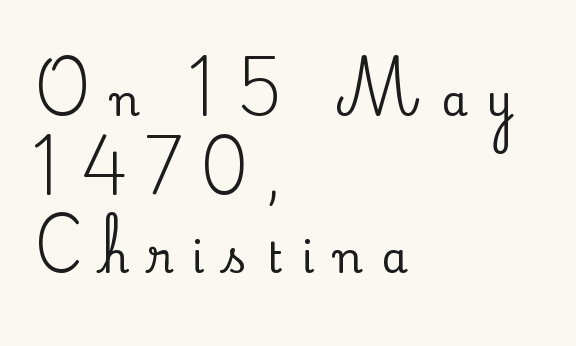
{"serif": "yes", "italic": "no", "width": "normal", "stroke_contrast": "low", "x_height": "small", "monospaced": "no", "underline": "no", "align": "left", "line_spacing_ratio": 1.87, "letter_spacing": "wide", "letter_spacing_em": 0.46, "glyph_px": 42}
